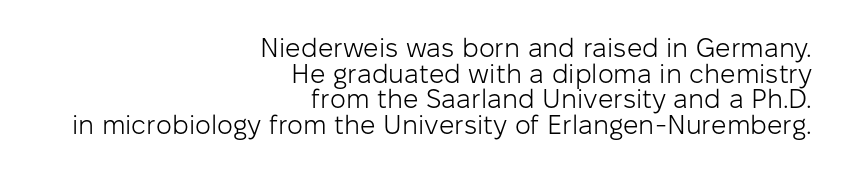
In terms of leading, this rendering errs on the cramped side. This sample uses an upright cut, with every glyph sitting square on the baseline. Rule under the text: the space is simply empty. Is the letter spacing exaggerated? No — it looks like the ordinary default.
